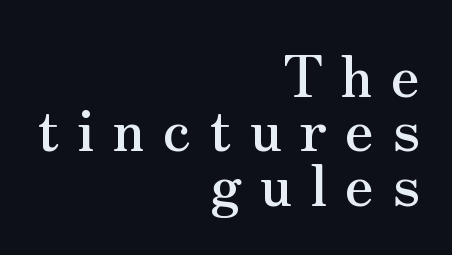
Q: Is the text italic (slanted)? A: No, it is upright.
Q: Is the typeface a serif or a sans-serif typeface? A: Serif.
Q: Is the text underlined? A: No.
Q: How is the paragraph aligned? A: Right-aligned.
Q: Is the spacing between letters normal or unusually wide? A: Unusually wide.
Q: Is the spacing between lines tight, normal or loose? A: Tight.
Q: Width (condensed, normal, or wide)? A: Normal.
Q: Stroke contrast? A: Medium.
Q: x-height? A: Small.
Q: Monospaced? A: No.
